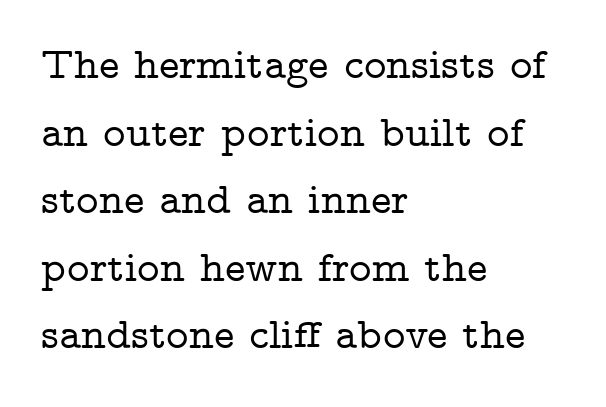
The image shows 43 px wide serif type, upright; set left-aligned, normal line spacing (1.57x), normal letter spacing, not underlined; low stroke contrast and a medium x-height.
